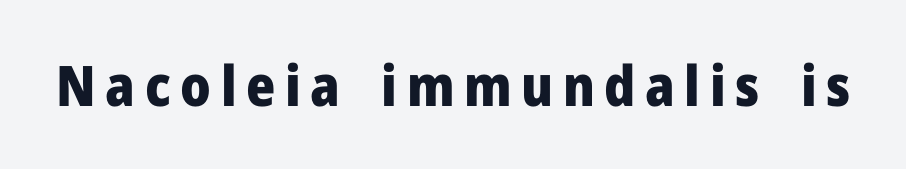
Q: Is the text bold? A: Yes.
Q: Is the text italic (slanted)? A: No, it is upright.
Q: Is the typeface a serif or a sans-serif typeface? A: Sans-serif.
Q: Is the text underlined? A: No.
Q: Width (condensed, normal, or wide)? A: Normal.
Q: Stroke contrast? A: Low.
Q: x-height? A: Medium.
Q: Monospaced? A: No.
